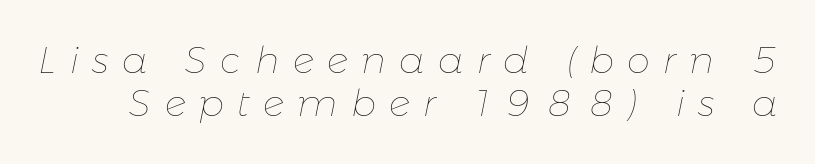
Q: Is the text bold? A: No.
Q: Is the text italic (slanted)? A: Yes, it leans right by about 11 degrees.
Q: Is the text underlined? A: No.
Q: Is the spacing between letters normal or unusually wide? A: Unusually wide.
Q: Width (condensed, normal, or wide)? A: Normal.
Q: Stroke contrast? A: Low.
Q: x-height? A: Medium.
Q: Monospaced? A: No.
